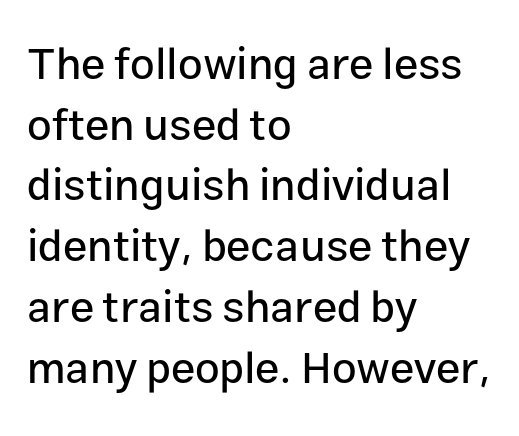
The image shows 44 px sans-serif type, upright; set left-aligned, normal line spacing (1.38x), normal letter spacing, not underlined; low stroke contrast and a medium x-height.
